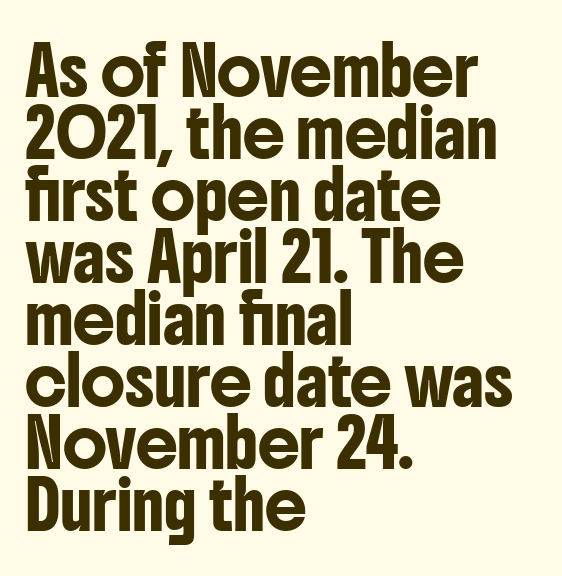
{"serif": "no", "italic": "no", "width": "condensed", "stroke_contrast": "low", "x_height": "medium", "monospaced": "no", "underline": "no", "align": "left", "line_spacing": "normal", "line_spacing_ratio": 1.32, "letter_spacing": "normal", "letter_spacing_em": 0.0, "glyph_px": 47}
